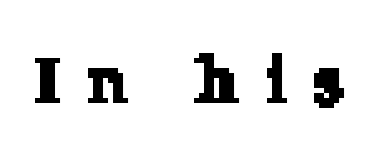
The horizontal fit of the characters is loose and conspicuously gappy. Note the varied advance widths — an 'i' is clearly narrower than an 'm'. The words here are not underlined. Examine the stroke ends and you'll spot serifs.
